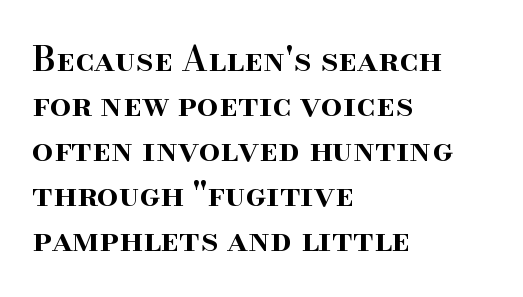
{"serif": "yes", "italic": "no", "bold": "semi", "weight": "semibold", "width": "normal", "stroke_contrast": "high", "x_height": "small", "monospaced": "no", "underline": "no", "align": "left", "line_spacing": "normal", "line_spacing_ratio": 1.32, "letter_spacing": "normal", "letter_spacing_em": 0.0, "glyph_px": 34}
